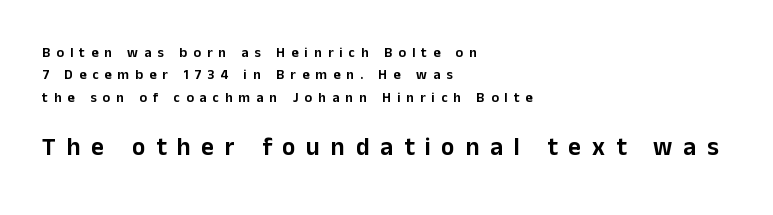
The image shows 25 px text type, upright; set left-aligned, normal line spacing (1.6x), unusually wide letter spacing (+0.43 em), not underlined; the second (bottom) block is 1.79x larger.
